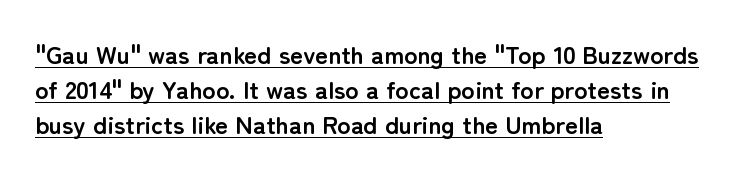
In CSS terms this would be text-align: left. Typographic density is high because the face is bold. The specimen includes a rule beneath the text block's lines. The rendering keeps characters at their native spacing. Posture: vertical.
